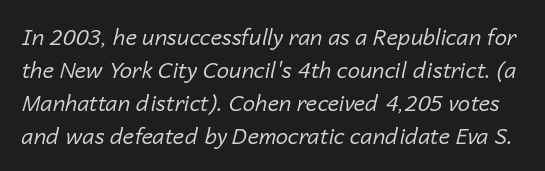
{"italic": "yes", "lean": "right", "slant_degrees": 14, "bold": "no", "underline": "no", "line_spacing": "normal", "line_spacing_ratio": 1.5, "letter_spacing": "normal", "letter_spacing_em": 0.0, "glyph_px": 22}
